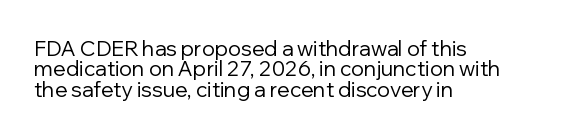
Here the glyphs are tracked normally, forming tight word shapes. Tall strokes in this sample are plumb rather than angled. Which margin do the lines hug? The left one — the right edge is uneven. Horizontal bands of white between lines are thin slivers. Descenders hang freely into open space.
